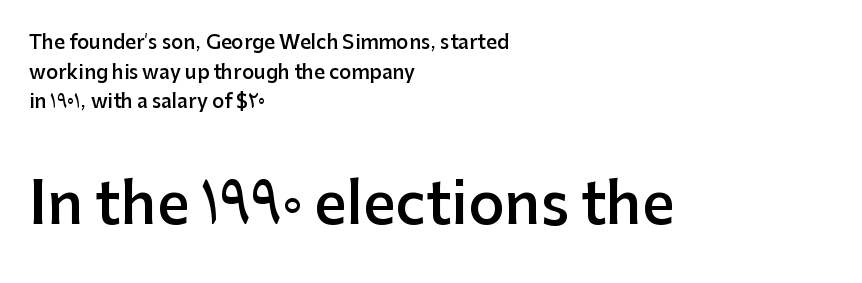
{"serif": "no", "italic": "no", "bold": "semi", "weight": "semibold", "width": "normal", "stroke_contrast": "low", "x_height": "medium", "monospaced": "no", "underline": "no", "align": "left", "line_spacing": "normal", "line_spacing_ratio": 1.56, "letter_spacing": "normal", "letter_spacing_em": 0.0, "larger_block": "second", "size_ratio": 3.0, "glyph_px": 57}
